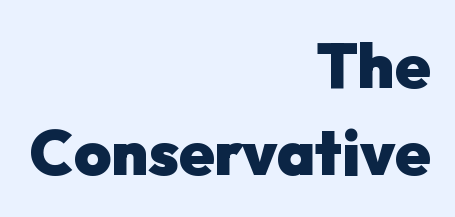
The image shows 63 px heavy sans-serif type, upright; set right-aligned, normal line spacing (1.38x), normal letter spacing, not underlined; low stroke contrast and a medium x-height.
